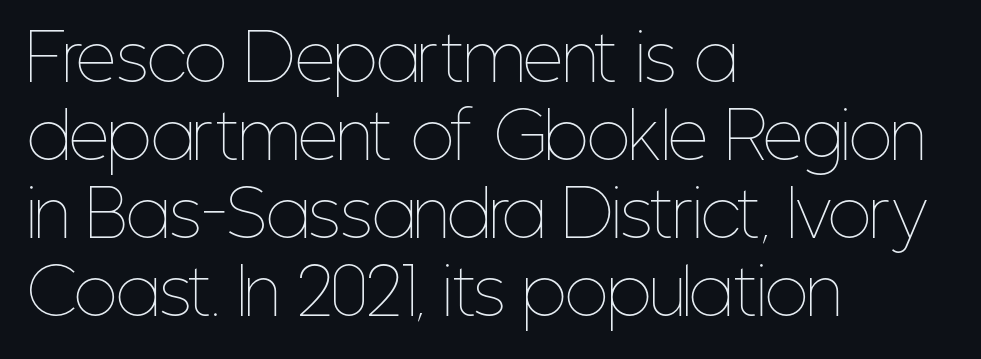
{"italic": "no", "bold": "no", "weight": "thin", "width": "condensed", "stroke_contrast": "low", "x_height": "medium", "monospaced": "no", "underline": "no", "align": "left", "line_spacing_ratio": 1.24, "letter_spacing": "normal", "letter_spacing_em": 0.0, "glyph_px": 63}
